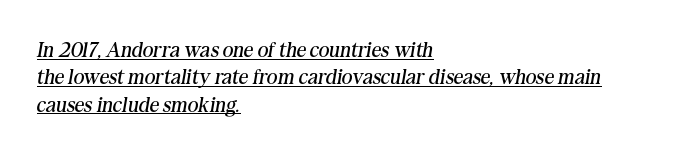
{"italic": "yes", "lean": "right", "slant_degrees": 10, "bold": "no", "underline": "yes", "align": "left", "line_spacing": "normal", "line_spacing_ratio": 1.3, "letter_spacing": "normal", "letter_spacing_em": 0.0, "glyph_px": 21}
